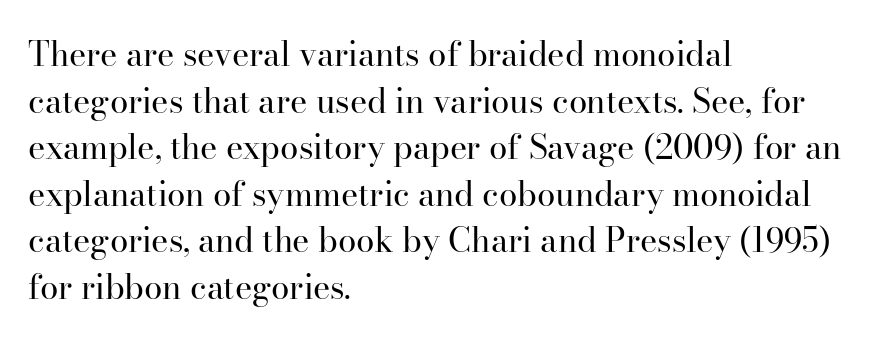
Q: Is the text bold? A: No.
Q: Is the text italic (slanted)? A: No, it is upright.
Q: Is the typeface a serif or a sans-serif typeface? A: Serif.
Q: Is the text underlined? A: No.
Q: How is the paragraph aligned? A: Left-aligned.
Q: Is the spacing between letters normal or unusually wide? A: Normal.
Q: Is the spacing between lines tight, normal or loose? A: Normal.
Q: Width (condensed, normal, or wide)? A: Normal.
Q: Stroke contrast? A: High.
Q: x-height? A: Small.
Q: Monospaced? A: No.
